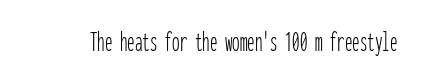
Q: Is the text bold? A: No.
Q: Is the text italic (slanted)? A: No, it is upright.
Q: Is the typeface a serif or a sans-serif typeface? A: Sans-serif.
Q: Is the text underlined? A: No.
Q: Is the spacing between letters normal or unusually wide? A: Normal.
Q: Width (condensed, normal, or wide)? A: Condensed.
Q: Stroke contrast? A: Low.
Q: x-height? A: Medium.
Q: Monospaced? A: Yes.
